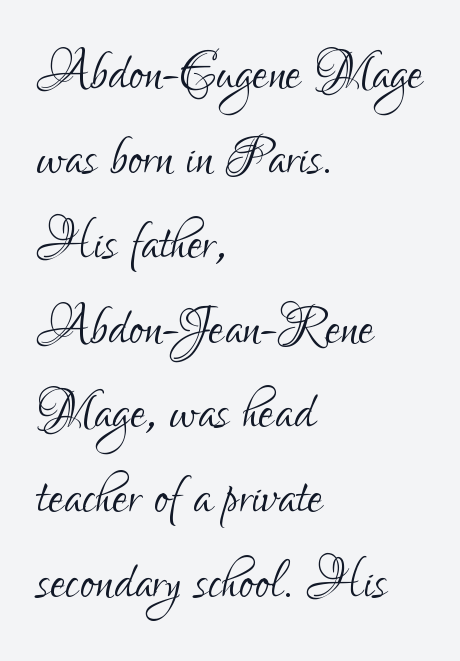
The space beneath each line is pristine and unruled. The letters advance in unequal steps, a hallmark of proportional type. Words appear dense and cohesive because spacing is normal. Horizontal alignment here is leftward, the default for most running prose.
